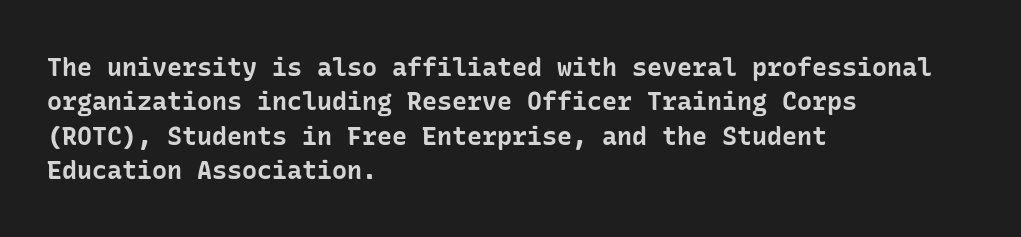
Plain, unruled lines of type. Italic: no, the glyphs are upright roman. The face used here has the dense, thick strokes of a bold. Compared with typical paragraphs, the rows here are spaced about the same. The paragraph has a hard left edge and a soft right edge. Here the glyphs are tracked normally, forming tight word shapes.
